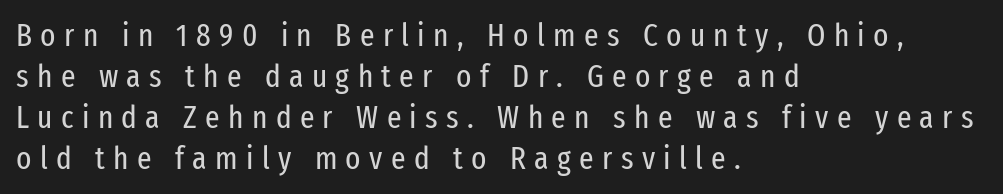
Q: Is the text bold? A: No.
Q: Is the text italic (slanted)? A: No, it is upright.
Q: Is the typeface a serif or a sans-serif typeface? A: Sans-serif.
Q: Is the text underlined? A: No.
Q: How is the paragraph aligned? A: Left-aligned.
Q: Is the spacing between letters normal or unusually wide? A: Unusually wide.
Q: Is the spacing between lines tight, normal or loose? A: Normal.
Q: Width (condensed, normal, or wide)? A: Condensed.
Q: Stroke contrast? A: Low.
Q: x-height? A: Medium.
Q: Monospaced? A: No.
